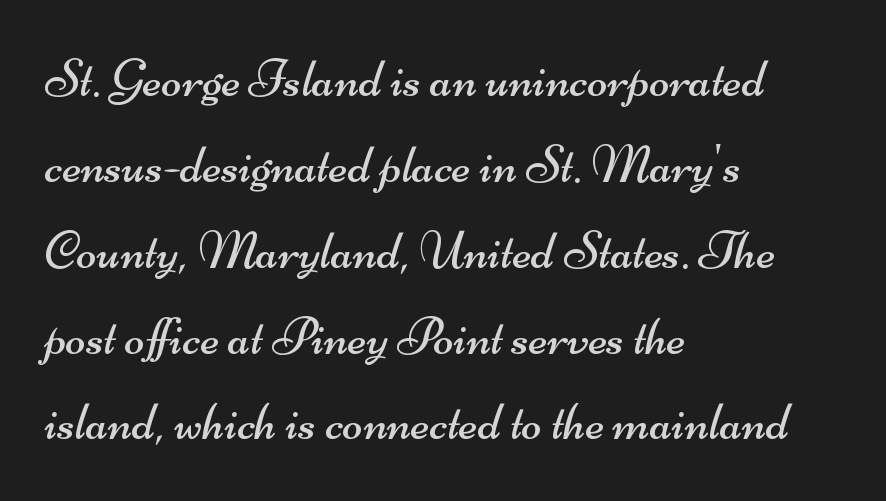
Q: Is the text bold? A: No.
Q: Is the typeface a serif or a sans-serif typeface? A: Sans-serif.
Q: Is the text underlined? A: No.
Q: How is the paragraph aligned? A: Left-aligned.
Q: Is the spacing between letters normal or unusually wide? A: Normal.
Q: Is the spacing between lines tight, normal or loose? A: Normal.
Q: Width (condensed, normal, or wide)? A: Wide.
Q: Stroke contrast? A: Medium.
Q: x-height? A: Small.
Q: Monospaced? A: No.
